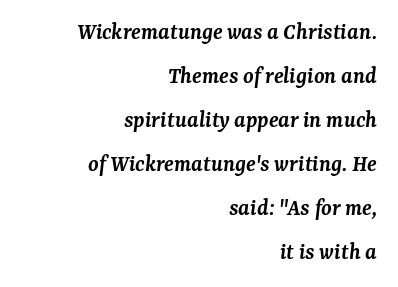
Glyph-to-glyph distance matches everyday printed text. Quick note: italic. Quick note: underline off. All the whitespace from short lines collects on the left. These words are printed semibold, heavier than regular yet not bold.
